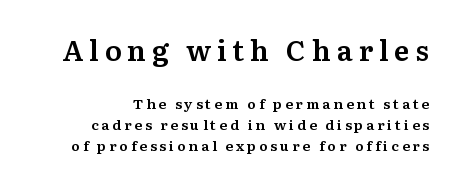
The image shows 28 px serif type, upright; set right-aligned, normal line spacing (1.5x), unusually wide letter spacing (+0.21 em), not underlined; the first (top) block is 2.0x larger; medium stroke contrast and a medium x-height.
